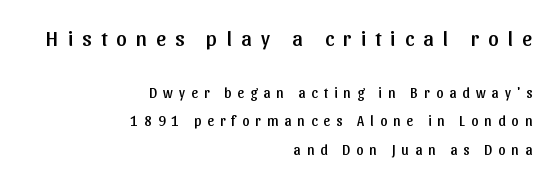
Baseline-to-baseline distance is far greater than the letter height. Type size steps down from the first block to the second. Just letters on the line, the space beneath them empty. Line ends are locked; line starts wander.
